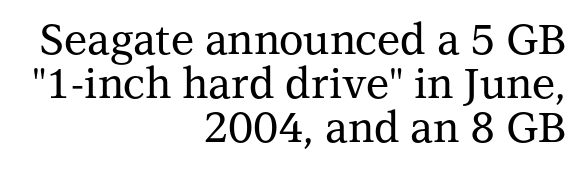
The passage is arranged like a letterhead date or caption credit — flush right. Whoever set this chose condensed vertical rhythm over breathing room. Posture: vertical. Font category for this specimen: serif. Characters follow at the spacing the type designer built in. You could not count columns in this text — the font is proportionally spaced.
